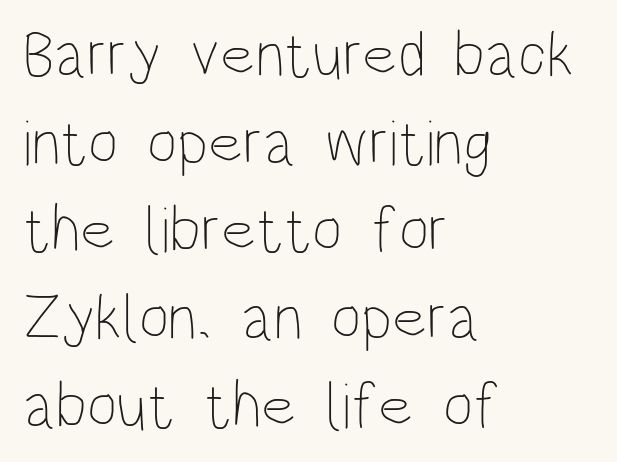
The letters advance in unequal steps, a hallmark of proportional type. Regular leading. Students, note that the glyphs here touch the page at normal intervals. Only glyphs here, with clear space below each row. The cut favours lightness, reaching ordinary text weight at its darkest. These lines stack with their left ends in a neat column.
